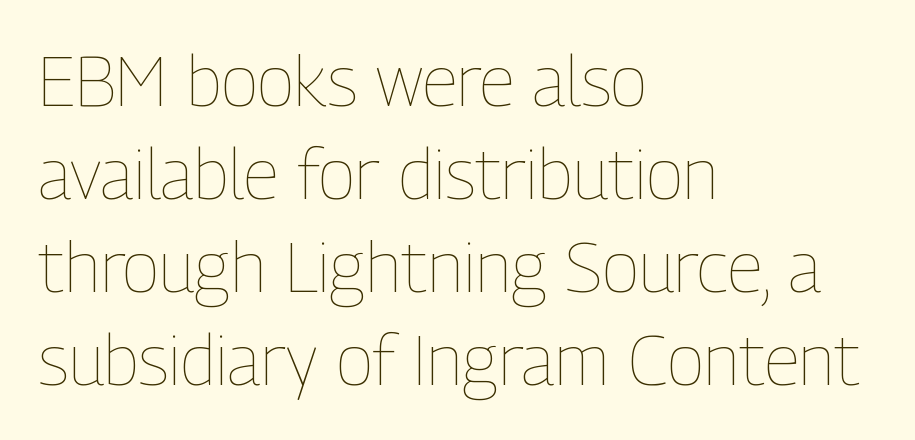
Q: Is the text bold? A: No.
Q: Is the text italic (slanted)? A: No, it is upright.
Q: Is the text underlined? A: No.
Q: How is the paragraph aligned? A: Left-aligned.
Q: Is the spacing between letters normal or unusually wide? A: Normal.
Q: Is the spacing between lines tight, normal or loose? A: Normal.
Q: Width (condensed, normal, or wide)? A: Condensed.
Q: Stroke contrast? A: Low.
Q: x-height? A: Medium.
Q: Monospaced? A: No.
